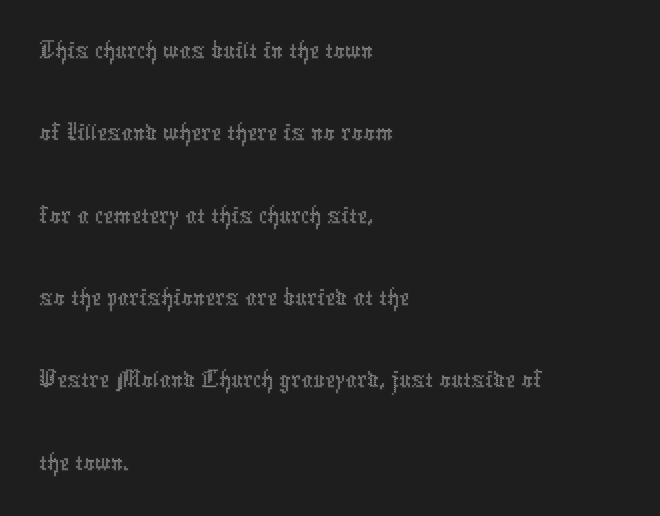
{"italic": "no", "bold": "no", "weight": "thin", "width": "condensed", "x_height": "medium", "monospaced": "no", "underline": "no", "align": "left", "line_spacing": "normal", "line_spacing_ratio": 1.47, "letter_spacing": "normal", "letter_spacing_em": 0.0, "glyph_px": 56}
